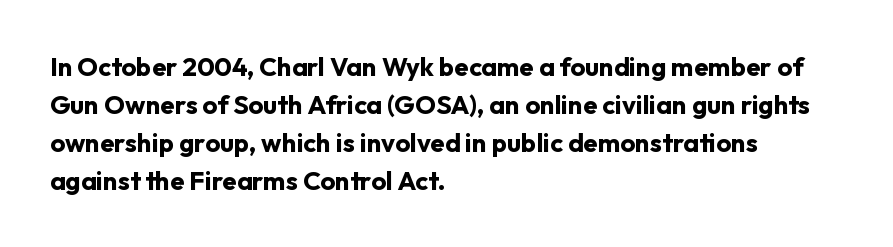
The image shows 26 px bold type, upright; set left-aligned, normal line spacing (1.46x), normal letter spacing, not underlined.
